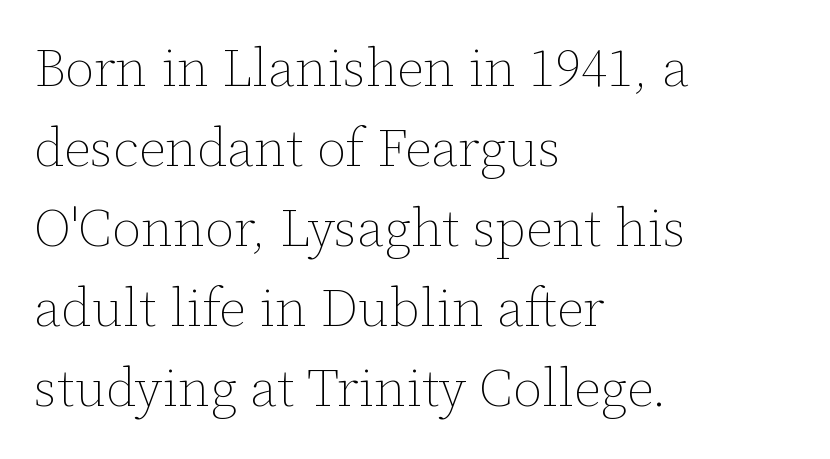
{"italic": "no", "bold": "no", "weight": "thin", "width": "normal", "stroke_contrast": "low", "x_height": "medium", "monospaced": "no", "underline": "no", "align": "left", "line_spacing": "normal", "line_spacing_ratio": 1.51, "letter_spacing": "normal", "letter_spacing_em": 0.0, "glyph_px": 53}
